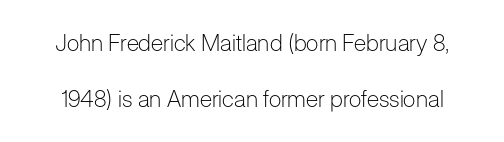
A light-to-regular cut is what we see here. Honestly, there is no underline to notice here at all. It's the straight-up-and-down kind of type. Between one letter and the next there's only the usual sliver of space. One glance says open: line gaps are wider than usual.
